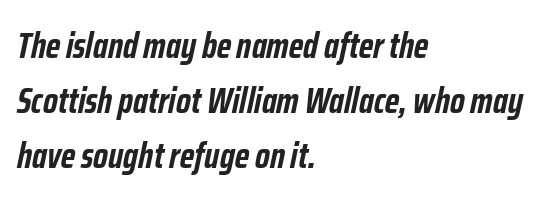
The image shows 36 px semibold, condensed type, italic (leaning right); set left-aligned, normal line spacing (1.53x), normal letter spacing, not underlined; low stroke contrast and a medium x-height.
